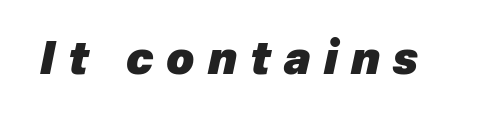
Chunky letters — that's bold for sure. The specimen reads as italic at a glance. Here the glyphs are tracked loosely, breaking word shapes into spaced letters. The area under the type is left untouched.
